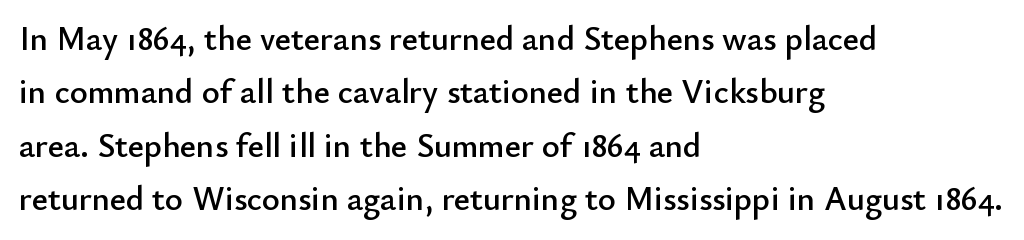
The image shows 34 px sans-serif type, upright; set left-aligned, normal line spacing (1.57x), normal letter spacing, not underlined; low stroke contrast and a small x-height.
